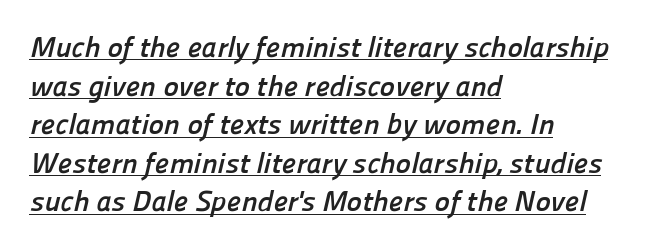
Think of a printed novel: that variable character pitch is what you see here. Nothing unusual about the tracking: characters are spaced as the font intends. Its strokes are broad and dark, the hallmark of bold type. Regarding serifs, this sample does without them. The space between consecutive lines is moderate.
